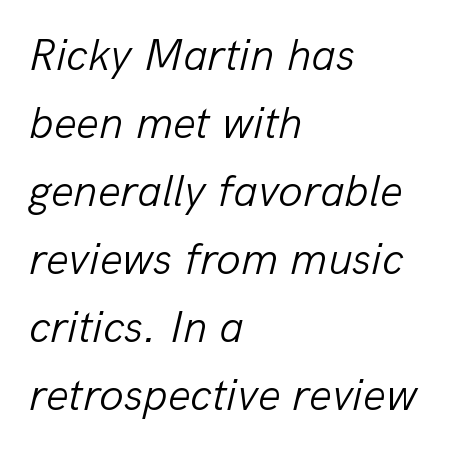
The letters are slanted; this is an italic face. Plain, unruled lines of type. Heft: none added — not bold. Each letter keeps its own natural width here, so spacing adapts to shape. Horizontal alignment here is leftward, the default for most running prose. The vertical gap from one line to the next is medium.
